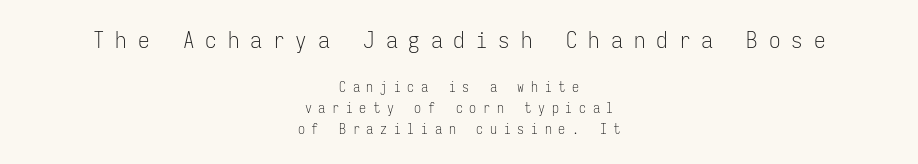
Q: Is the text bold? A: No.
Q: Is the text italic (slanted)? A: No, it is upright.
Q: Is the text underlined? A: No.
Q: How is the paragraph aligned? A: Centered.
Q: Is the spacing between letters normal or unusually wide? A: Unusually wide.
Q: Is the spacing between lines tight, normal or loose? A: Normal.
Q: Which block of text is set in a larger size, the first (top) or the second (bottom)? A: The first (top) one.
